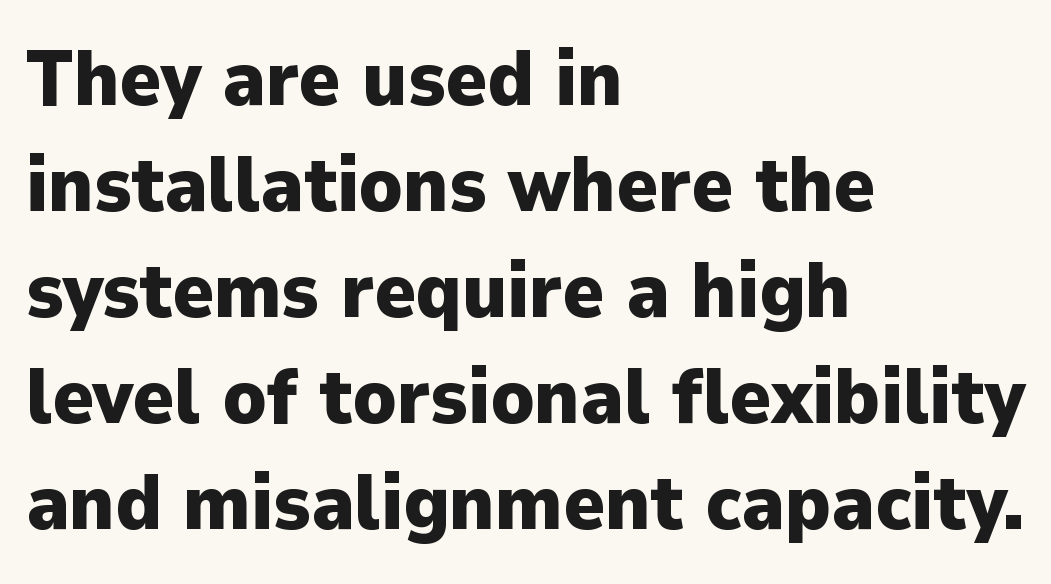
{"serif": "no", "italic": "no", "bold": "yes", "weight": "heavy", "width": "normal", "stroke_contrast": "low", "x_height": "medium", "monospaced": "no", "underline": "no", "align": "left", "line_spacing": "normal", "line_spacing_ratio": 1.36, "letter_spacing": "normal", "letter_spacing_em": 0.0, "glyph_px": 78}
